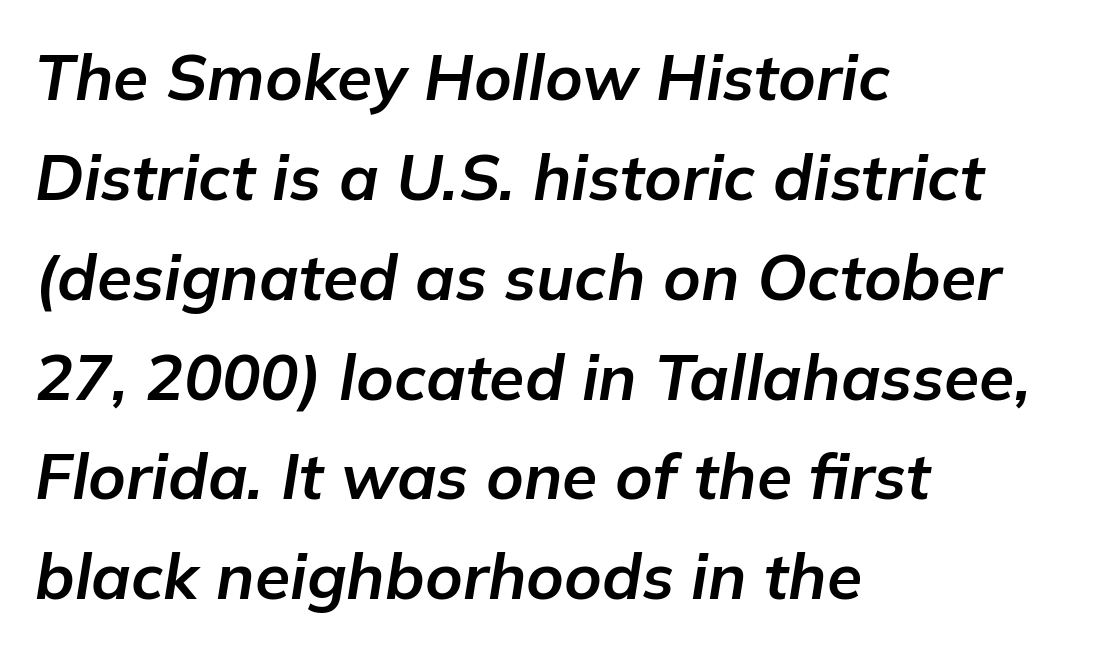
Q: Is the text bold? A: Yes.
Q: Is the text italic (slanted)? A: Yes, it leans right by about 9 degrees.
Q: Is the text underlined? A: No.
Q: How is the paragraph aligned? A: Left-aligned.
Q: Is the spacing between letters normal or unusually wide? A: Normal.
Q: Is the spacing between lines tight, normal or loose? A: Normal.
Q: Width (condensed, normal, or wide)? A: Normal.
Q: Stroke contrast? A: Low.
Q: x-height? A: Medium.
Q: Monospaced? A: No.
